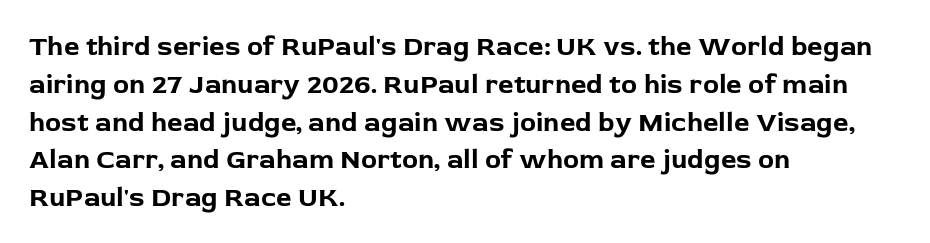
Q: Is the text bold? A: Yes.
Q: Is the text italic (slanted)? A: No, it is upright.
Q: Is the text underlined? A: No.
Q: How is the paragraph aligned? A: Left-aligned.
Q: Is the spacing between letters normal or unusually wide? A: Normal.
Q: Is the spacing between lines tight, normal or loose? A: Normal.
